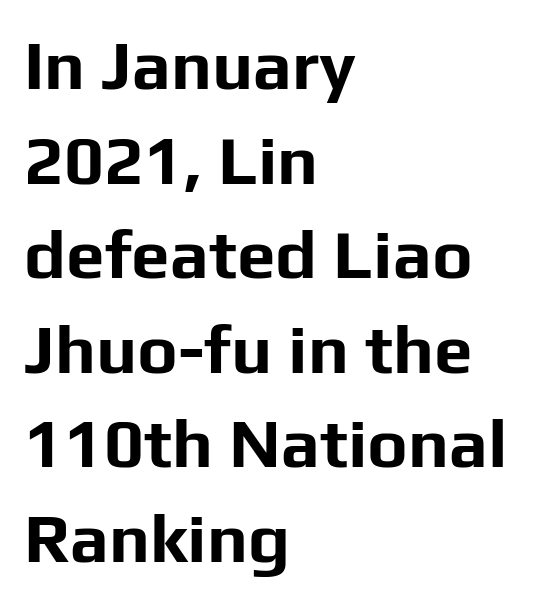
{"serif": "no", "italic": "no", "bold": "yes", "weight": "bold", "width": "normal", "stroke_contrast": "low", "x_height": "medium", "monospaced": "no", "underline": "no", "align": "left", "line_spacing": "normal", "line_spacing_ratio": 1.37, "letter_spacing": "normal", "letter_spacing_em": 0.0, "glyph_px": 69}
